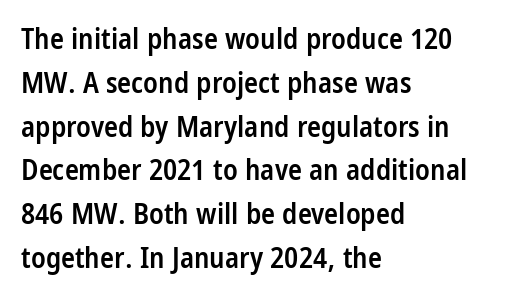
A typesetter would call this proportional, since set widths differ per character. This rendering uses left alignment, leaving the right contour irregular. The axis of the letterforms is exactly vertical. The rendering uses a semibold face; strokes are thickened but not to full bold. Default kerning and tracking; the words read as compact shapes. Interline gaps are of average width in this sample.
